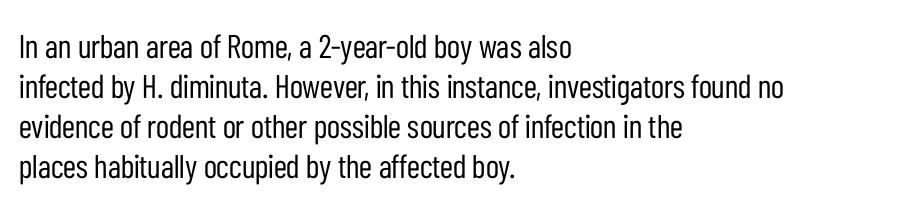
A quiet, ordinary-to-light weight characterises the typeface. The typesetter chose a ragged-right arrangement here. A typesetter would call this proportional, since set widths differ per character. What stands out about the letter spacing? Nothing — it is the standard amount. Regarding serifs, this sample does without them. Decoration check: the copy has no underline.
